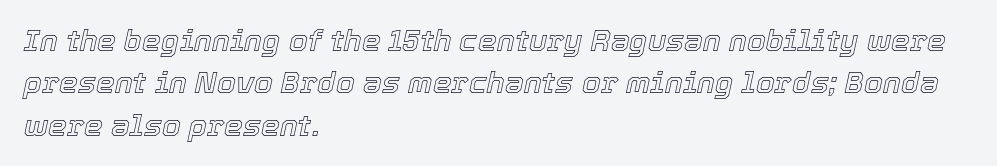
The image shows 30 px text type, italic (leaning right); set left-aligned, normal line spacing (1.41x), normal letter spacing, not underlined; a medium x-height.
